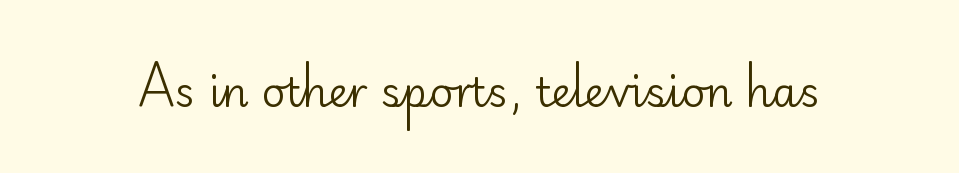
Nobody drew a line under any word here. Proportional: the letters do not fall into vertical columns. Ascenders rise straight up at ninety degrees. The line texture is even and compact thanks to regular tracking. A typesetter would label this face a sans.
